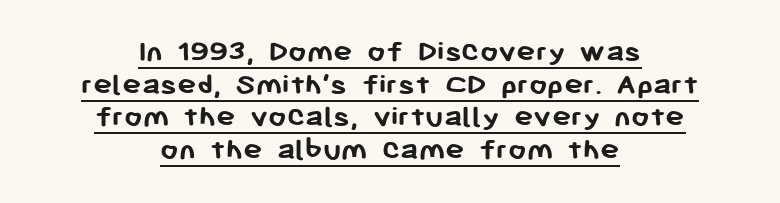
The setting favours the middle, as headings and verse often do. You'd pick this weight for a headline — it's a proper bold. The line-height multiplier appears low, near solid setting. The sample's only ornament is a line tracing under the words. In terms of letterspacing, this is plain default setting. The glyphs in this specimen are sans serif.
